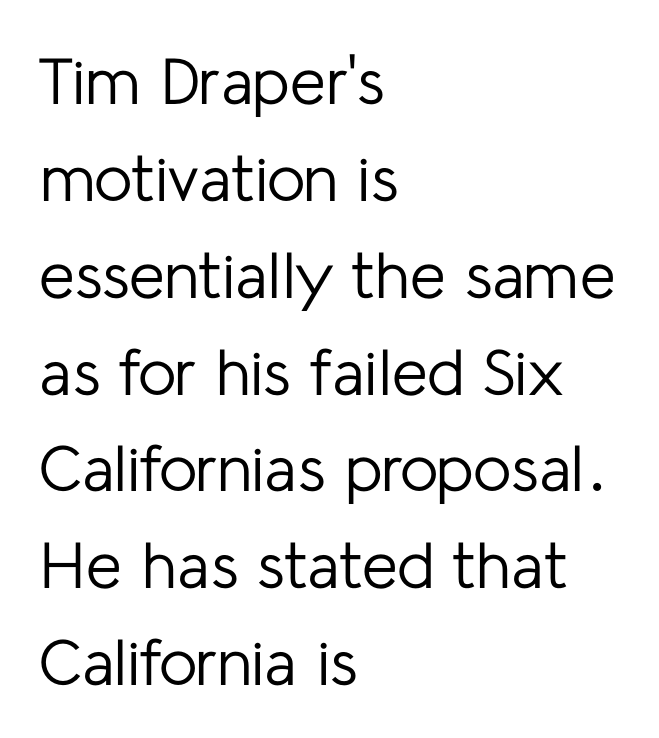
The image shows 65 px regular-weight sans-serif type, upright; set left-aligned, normal line spacing (1.49x), normal letter spacing, not underlined; low stroke contrast and a medium x-height.
